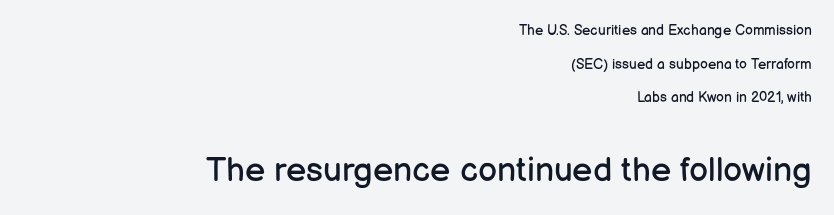
The image shows 34 px regular-weight sans-serif type, upright; set right-aligned, loose line spacing (2.41x), normal letter spacing, not underlined; the second (bottom) block is 2.43x larger; low stroke contrast and a medium x-height.
